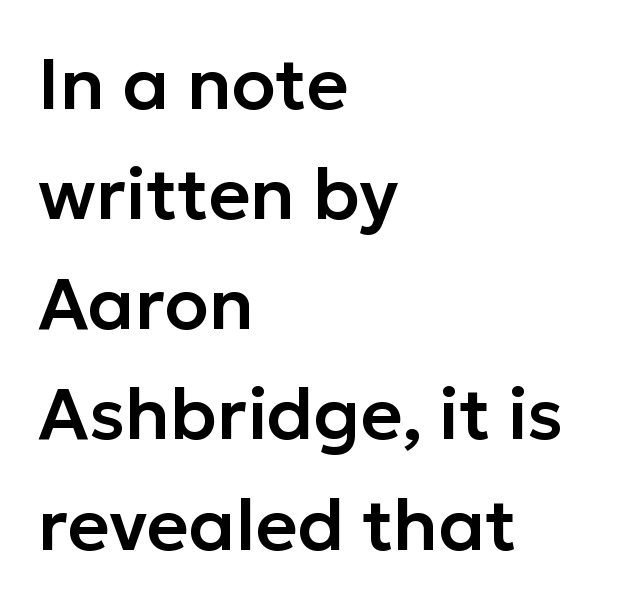
Character widths vary here, with narrow letters taking less room than wide ones. The rendering keeps characters at their native spacing. The type family on display is of the sans-serif kind. Posture: upright roman.
